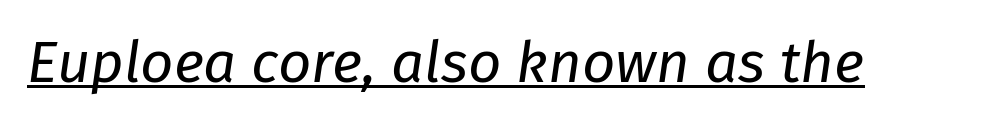
Q: Is the text bold? A: No.
Q: Is the text italic (slanted)? A: Yes, it leans right by about 8 degrees.
Q: Is the text underlined? A: Yes.
Q: Is the spacing between letters normal or unusually wide? A: Normal.
Q: Width (condensed, normal, or wide)? A: Normal.
Q: Stroke contrast? A: Low.
Q: x-height? A: Medium.
Q: Monospaced? A: No.
